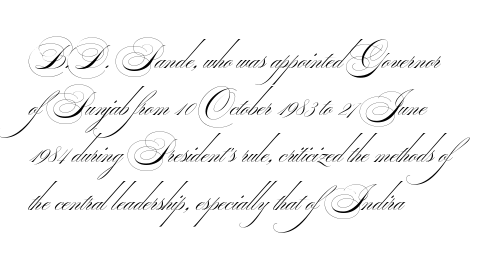
The image shows 33 px thin, wide sans-serif type; set left-aligned, normal line spacing (1.43x), normal letter spacing, not underlined; medium stroke contrast.
